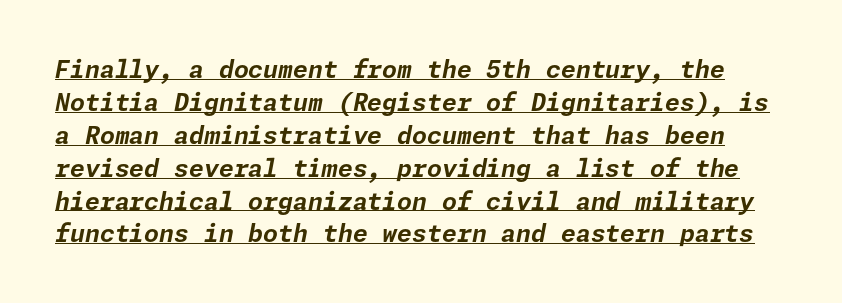
The image shows 24 px bold type, italic (leaning right); set normal line spacing (1.37x), normal letter spacing, underlined.
